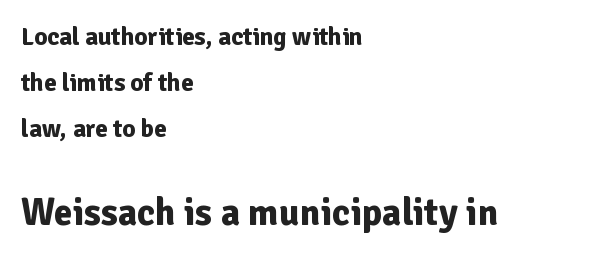
The image shows 38 px bold sans-serif type, upright; set left-aligned, line spacing 1.84x, normal letter spacing, not underlined; the second (bottom) block is 1.52x larger; low stroke contrast and a medium x-height.
